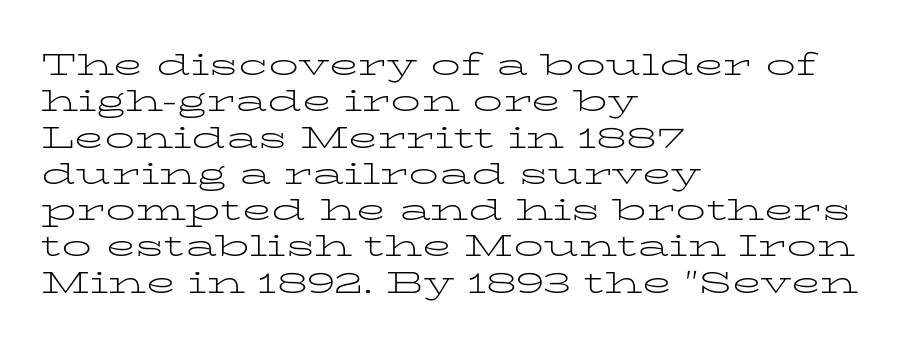
Q: Is the text bold? A: No.
Q: Is the text italic (slanted)? A: No, it is upright.
Q: Is the typeface a serif or a sans-serif typeface? A: Serif.
Q: Is the text underlined? A: No.
Q: How is the paragraph aligned? A: Left-aligned.
Q: Is the spacing between letters normal or unusually wide? A: Normal.
Q: Width (condensed, normal, or wide)? A: Wide.
Q: Stroke contrast? A: Low.
Q: x-height? A: Medium.
Q: Monospaced? A: No.
